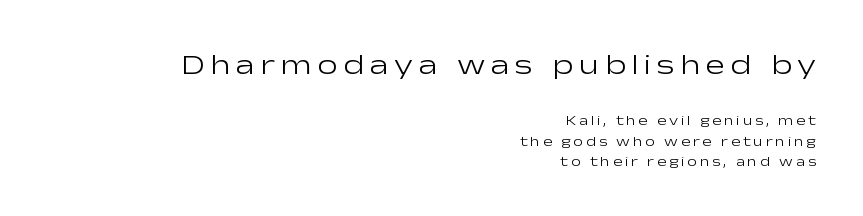
{"serif": "no", "italic": "no", "bold": "no", "weight": "light", "width": "wide", "stroke_contrast": "low", "x_height": "medium", "monospaced": "no", "underline": "no", "align": "right", "line_spacing": "normal", "line_spacing_ratio": 1.45, "larger_block": "first", "size_ratio": 2.07, "glyph_px": 29}
